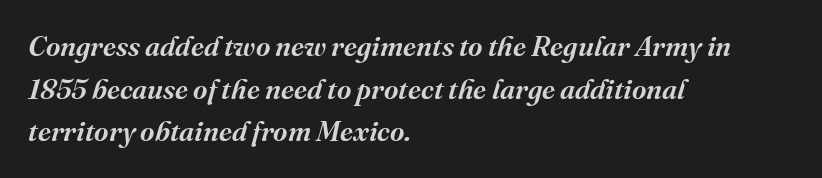
Clear beneath every line of the passage. Evenly set lines give the paragraph a standard silhouette. These words are printed semibold, heavier than regular yet not bold. The typeface chosen for these lines features serifs. Visually the block forms a straight wall on the left and a jagged coastline on the right. Here the designer chose a conventional face with non-uniform glyph widths.
